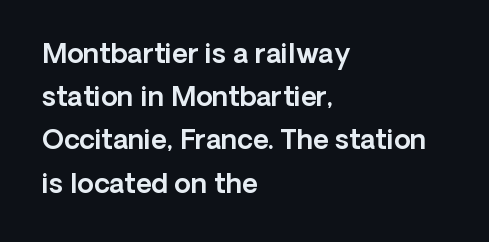
The image shows 27 px text type, upright; set left-aligned, normal line spacing (1.6x), normal letter spacing, not underlined.
